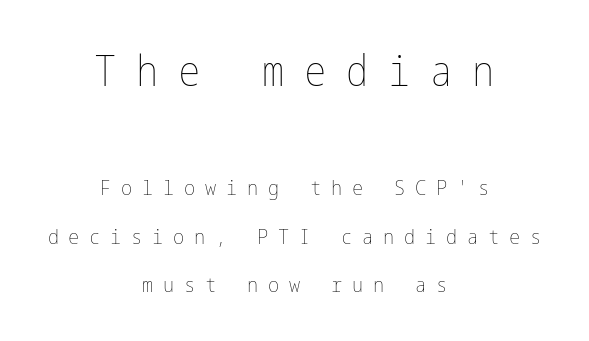
Here the first block reads like a headline and the second like body copy. A clean baseline with only descenders dipping below it. Compared with typical paragraphs, the rows here are farther apart. The typeface has the unassuming heft of standard copy or less.
